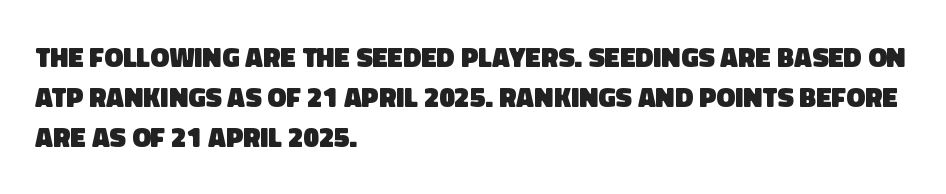
The image shows 28 px heavy sans-serif type; set left-aligned, normal line spacing (1.43x), normal letter spacing, not underlined; low stroke contrast and a large x-height.
